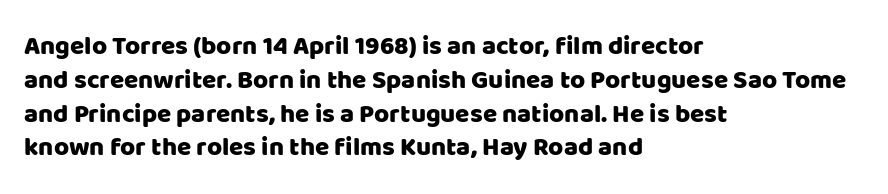
Q: Is the text italic (slanted)? A: No, it is upright.
Q: Is the text underlined? A: No.
Q: How is the paragraph aligned? A: Left-aligned.
Q: Is the spacing between letters normal or unusually wide? A: Normal.
Q: Is the spacing between lines tight, normal or loose? A: Normal.
